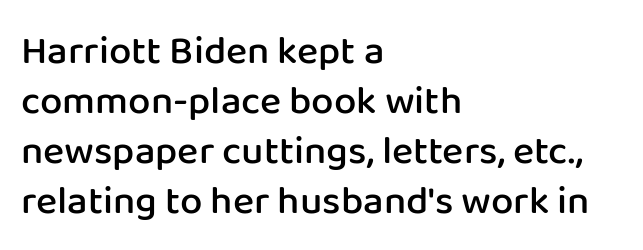
Q: Is the text bold? A: Semi-bold.
Q: Is the text italic (slanted)? A: No, it is upright.
Q: Is the typeface a serif or a sans-serif typeface? A: Sans-serif.
Q: Is the text underlined? A: No.
Q: How is the paragraph aligned? A: Left-aligned.
Q: Is the spacing between letters normal or unusually wide? A: Normal.
Q: Is the spacing between lines tight, normal or loose? A: Normal.
Q: Width (condensed, normal, or wide)? A: Normal.
Q: Stroke contrast? A: Low.
Q: x-height? A: Medium.
Q: Monospaced? A: No.
